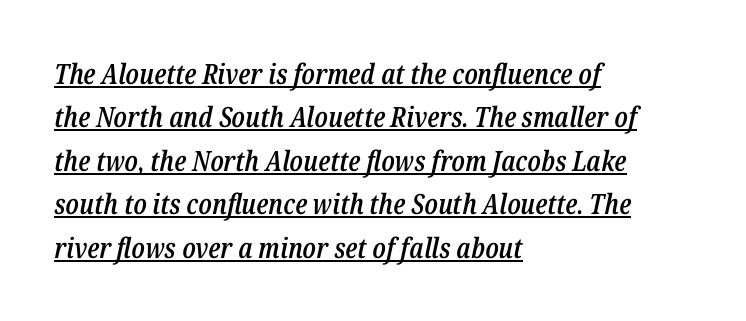
The image shows 28 px semibold, condensed type, italic (leaning right); set left-aligned, normal line spacing (1.55x), normal letter spacing, underlined; low stroke contrast and a medium x-height.
